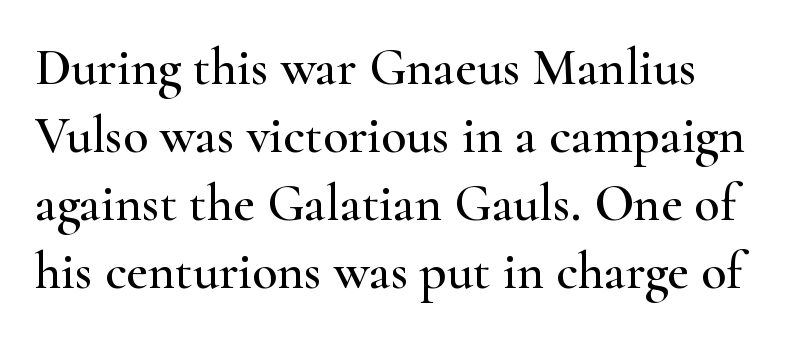
{"serif": "yes", "italic": "no", "width": "wide", "stroke_contrast": "high", "x_height": "small", "monospaced": "no", "underline": "no", "align": "left", "line_spacing": "normal", "line_spacing_ratio": 1.31, "letter_spacing": "normal", "letter_spacing_em": 0.0, "glyph_px": 52}
